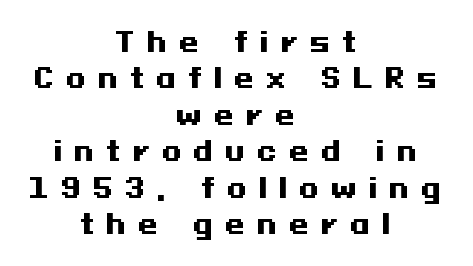
Q: Is the text bold? A: Yes.
Q: Is the text italic (slanted)? A: No, it is upright.
Q: Is the text underlined? A: No.
Q: How is the paragraph aligned? A: Centered.
Q: Is the spacing between letters normal or unusually wide? A: Unusually wide.
Q: Is the spacing between lines tight, normal or loose? A: Normal.
